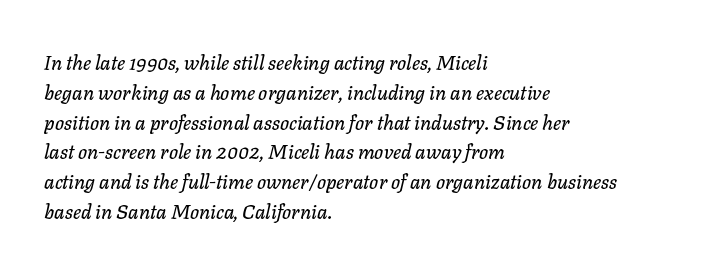
Q: Is the text italic (slanted)? A: Yes, it leans right by about 11 degrees.
Q: Is the text underlined? A: No.
Q: How is the paragraph aligned? A: Left-aligned.
Q: Is the spacing between letters normal or unusually wide? A: Normal.
Q: Is the spacing between lines tight, normal or loose? A: Normal.
